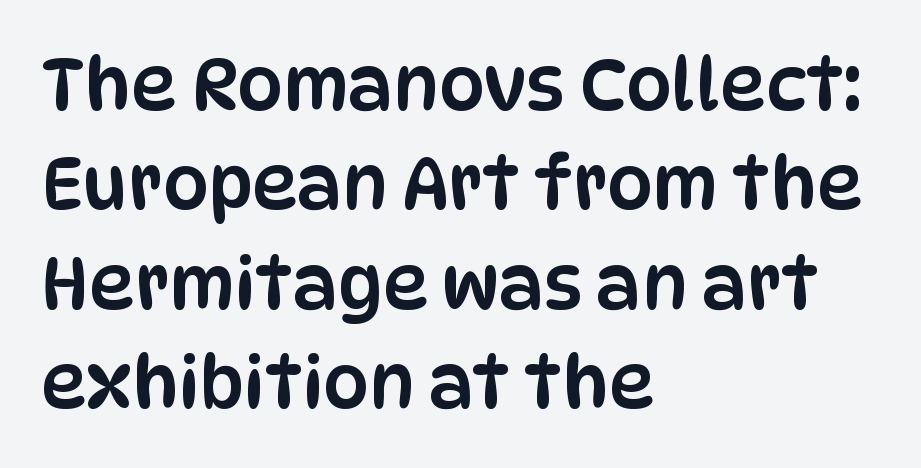
{"serif": "no", "italic": "no", "width": "condensed", "stroke_contrast": "low", "x_height": "large", "monospaced": "no", "underline": "no", "align": "left", "line_spacing": "normal", "line_spacing_ratio": 1.38, "letter_spacing": "normal", "letter_spacing_em": 0.0, "glyph_px": 72}
